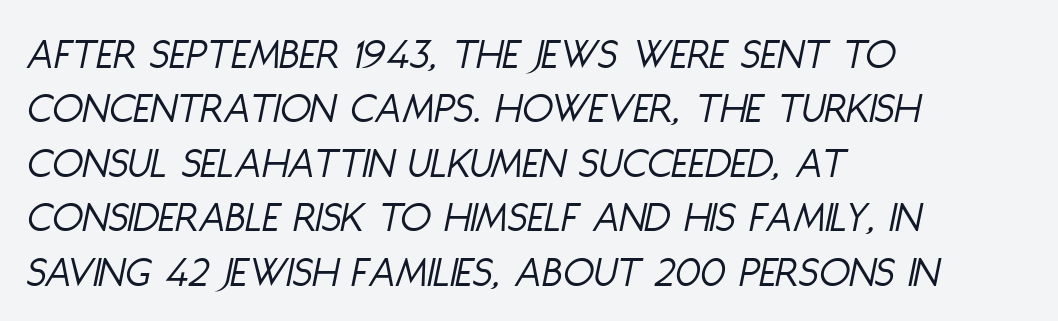
The image shows 45 px light, condensed type, italic (leaning right); set left-aligned, line spacing 1.21x, normal letter spacing, not underlined; low stroke contrast and a large x-height.
